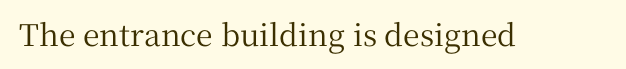
Q: Is the text italic (slanted)? A: No, it is upright.
Q: Is the typeface a serif or a sans-serif typeface? A: Serif.
Q: Is the text underlined? A: No.
Q: Is the spacing between letters normal or unusually wide? A: Normal.
Q: Width (condensed, normal, or wide)? A: Normal.
Q: Stroke contrast? A: Medium.
Q: x-height? A: Medium.
Q: Monospaced? A: No.
